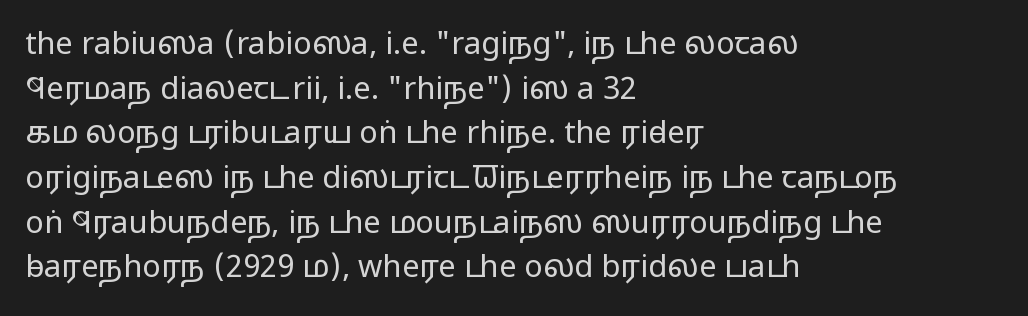
The image shows 31 px regular-weight, wide sans-serif type, upright; set left-aligned, normal line spacing (1.44x), normal letter spacing, not underlined; low stroke contrast and a medium x-height.
